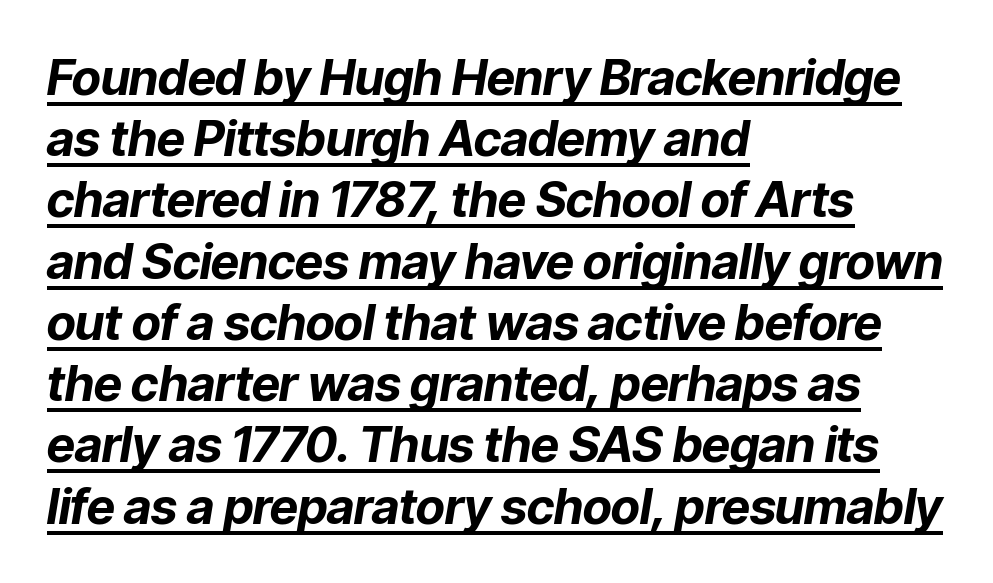
Q: Is the text bold? A: Yes.
Q: Is the text italic (slanted)? A: Yes, it leans right by about 9 degrees.
Q: Is the text underlined? A: Yes.
Q: How is the paragraph aligned? A: Left-aligned.
Q: Is the spacing between letters normal or unusually wide? A: Normal.
Q: Is the spacing between lines tight, normal or loose? A: Normal.
Q: Width (condensed, normal, or wide)? A: Normal.
Q: Stroke contrast? A: Low.
Q: x-height? A: Medium.
Q: Monospaced? A: No.
